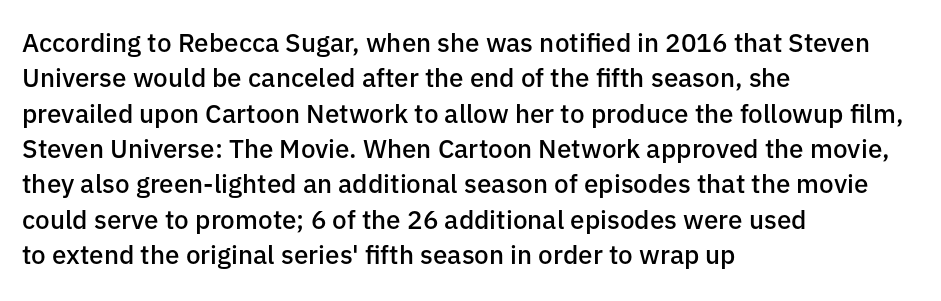
Quick note: underline off. Is the letter spacing exaggerated? No — it looks like the ordinary default. Each new line begins a customary step beneath the previous one. Its strokes are somewhat broadened, the hallmark of semibold type.
